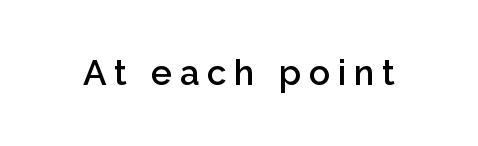
The image shows 35 px semibold sans-serif type, upright; set unusually wide letter spacing (+0.22 em), not underlined; low stroke contrast and a medium x-height.
